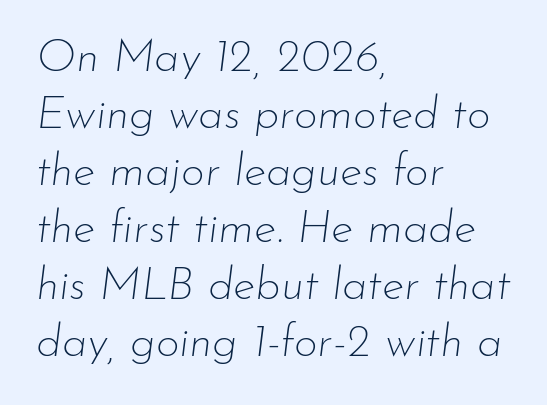
Q: Is the text bold? A: No.
Q: Is the text italic (slanted)? A: Yes, it leans right by about 7 degrees.
Q: Is the text underlined? A: No.
Q: How is the paragraph aligned? A: Left-aligned.
Q: Is the spacing between letters normal or unusually wide? A: Normal.
Q: Width (condensed, normal, or wide)? A: Normal.
Q: Stroke contrast? A: Low.
Q: x-height? A: Small.
Q: Monospaced? A: No.
